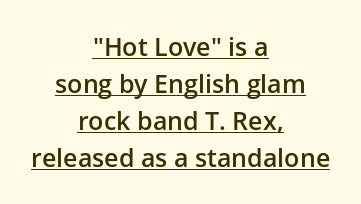
Q: Is the text bold? A: Semi-bold.
Q: Is the text italic (slanted)? A: No, it is upright.
Q: Is the text underlined? A: Yes.
Q: How is the paragraph aligned? A: Centered.
Q: Is the spacing between letters normal or unusually wide? A: Normal.
Q: Is the spacing between lines tight, normal or loose? A: Normal.
